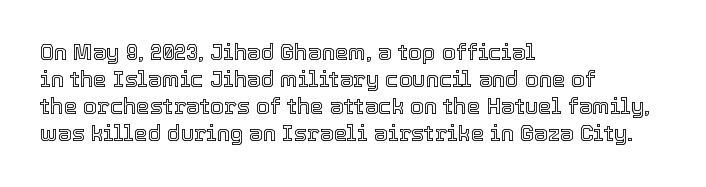
The horizontal fit of the characters is conventional and even. The typesetter chose a ragged-right arrangement here. Upright lettering throughout. The specimen omits any rule beneath the text block's lines.
